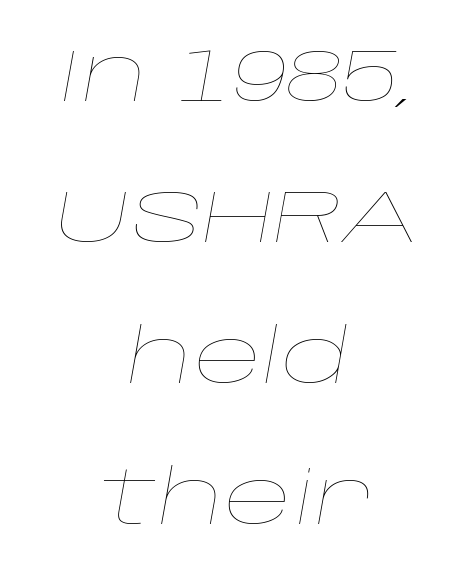
The image shows 75 px thin, wide type, italic (leaning right); set centered, line spacing 1.88x, normal letter spacing, not underlined; low stroke contrast and a large x-height.
